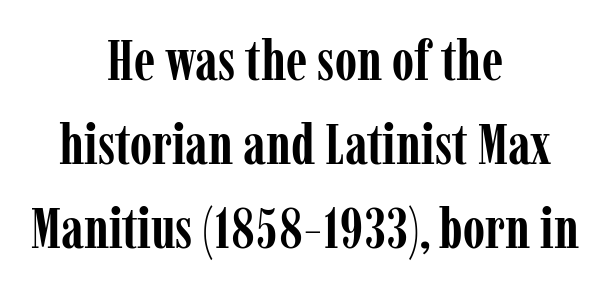
{"serif": "yes", "italic": "no", "bold": "yes", "weight": "semibold", "width": "condensed", "stroke_contrast": "low", "x_height": "medium", "monospaced": "no", "underline": "no", "align": "center", "line_spacing": "normal", "line_spacing_ratio": 1.47, "letter_spacing": "normal", "letter_spacing_em": 0.0, "glyph_px": 57}
